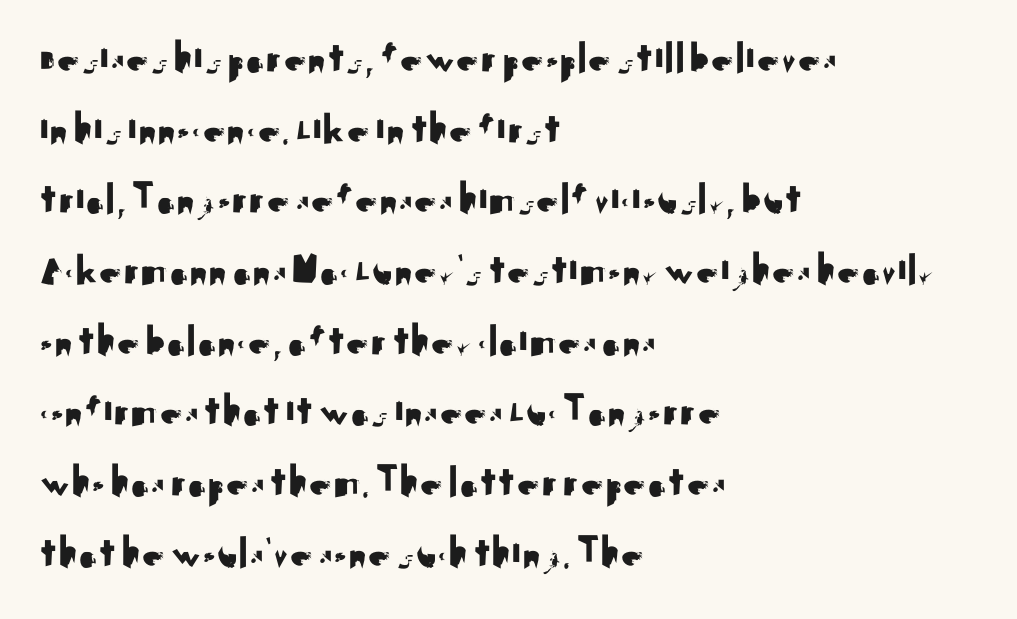
Q: Is the text italic (slanted)? A: No, it is upright.
Q: Is the typeface a serif or a sans-serif typeface? A: Sans-serif.
Q: Is the text underlined? A: No.
Q: How is the paragraph aligned? A: Left-aligned.
Q: Is the spacing between letters normal or unusually wide? A: Normal.
Q: Is the spacing between lines tight, normal or loose? A: Normal.
Q: Width (condensed, normal, or wide)? A: Normal.
Q: Stroke contrast? A: Medium.
Q: x-height? A: Small.
Q: Monospaced? A: No.
